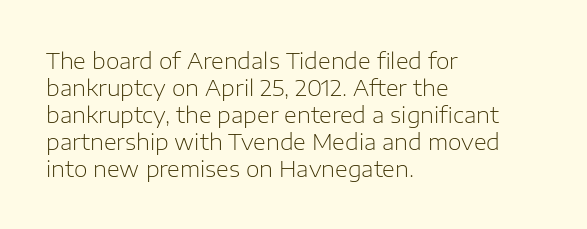
Beneath every word, the page is bare. The lettering holds an erect, upright posture throughout. Caption: face not bold, strokes unweighted. The gaps between neighbouring characters are ordinary and unremarkable.
